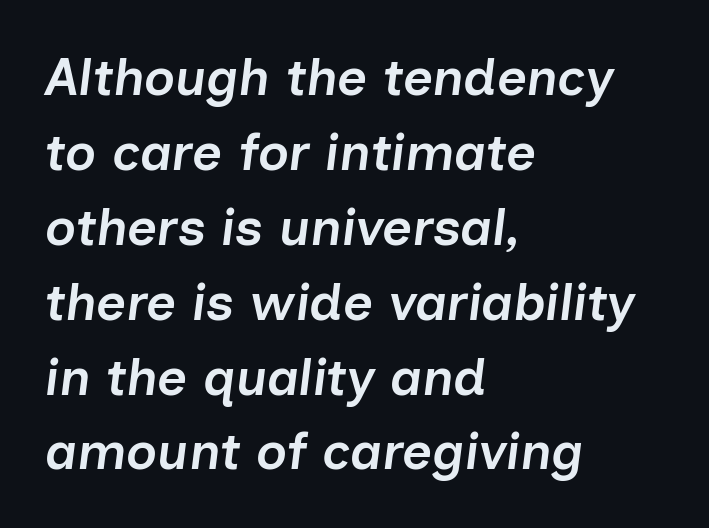
Q: Is the text bold? A: Semi-bold.
Q: Is the text italic (slanted)? A: Yes, it leans right by about 7 degrees.
Q: Is the text underlined? A: No.
Q: How is the paragraph aligned? A: Left-aligned.
Q: Is the spacing between letters normal or unusually wide? A: Normal.
Q: Is the spacing between lines tight, normal or loose? A: Normal.
Q: Width (condensed, normal, or wide)? A: Normal.
Q: Stroke contrast? A: Low.
Q: x-height? A: Medium.
Q: Monospaced? A: No.
